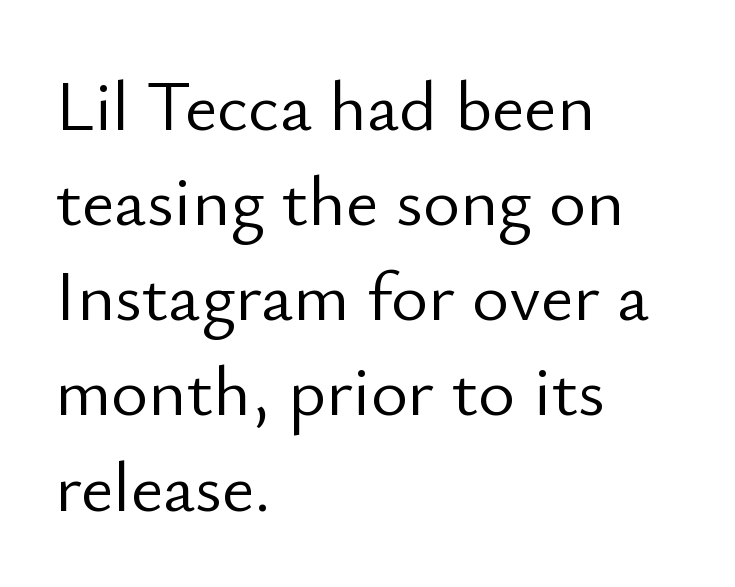
{"serif": "no", "italic": "no", "bold": "no", "weight": "light", "width": "normal", "stroke_contrast": "low", "x_height": "small", "monospaced": "no", "underline": "no", "align": "left", "line_spacing": "normal", "line_spacing_ratio": 1.34, "letter_spacing": "normal", "letter_spacing_em": 0.0, "glyph_px": 71}
